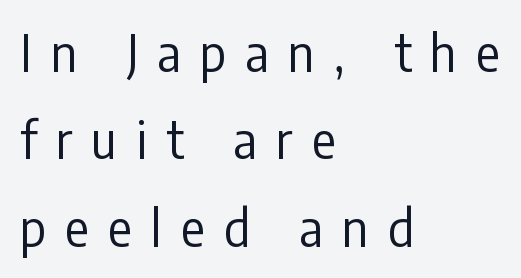
Q: Is the text bold? A: No.
Q: Is the text italic (slanted)? A: No, it is upright.
Q: Is the typeface a serif or a sans-serif typeface? A: Sans-serif.
Q: Is the text underlined? A: No.
Q: How is the paragraph aligned? A: Left-aligned.
Q: Is the spacing between letters normal or unusually wide? A: Unusually wide.
Q: Width (condensed, normal, or wide)? A: Condensed.
Q: Stroke contrast? A: Low.
Q: x-height? A: Medium.
Q: Monospaced? A: No.
